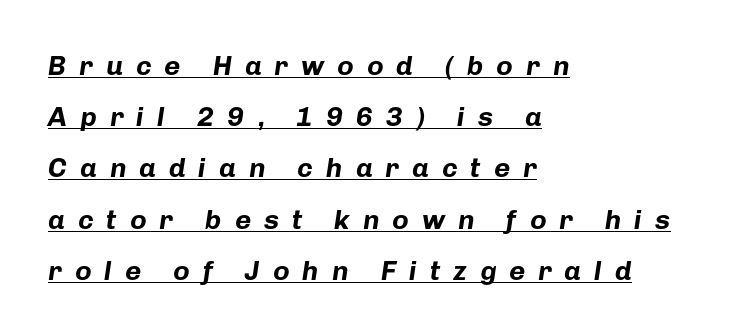
Q: Is the text bold? A: Yes.
Q: Is the text italic (slanted)? A: Yes, it leans right by about 8 degrees.
Q: Is the text underlined? A: Yes.
Q: How is the paragraph aligned? A: Left-aligned.
Q: Is the spacing between letters normal or unusually wide? A: Unusually wide.
Q: Width (condensed, normal, or wide)? A: Normal.
Q: Stroke contrast? A: Low.
Q: x-height? A: Medium.
Q: Monospaced? A: No.
